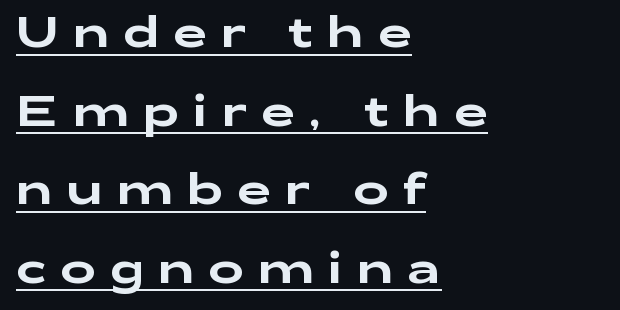
{"serif": "no", "italic": "no", "width": "wide", "stroke_contrast": "low", "x_height": "medium", "monospaced": "no", "underline": "yes", "align": "left", "line_spacing_ratio": 1.87, "letter_spacing": "wide", "letter_spacing_em": 0.35, "glyph_px": 42}
